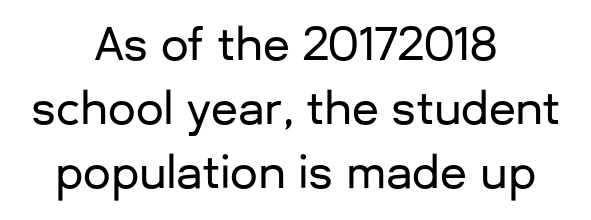
The image shows 44 px sans-serif type, upright; set centered, normal line spacing (1.46x), normal letter spacing, not underlined; low stroke contrast and a medium x-height.
